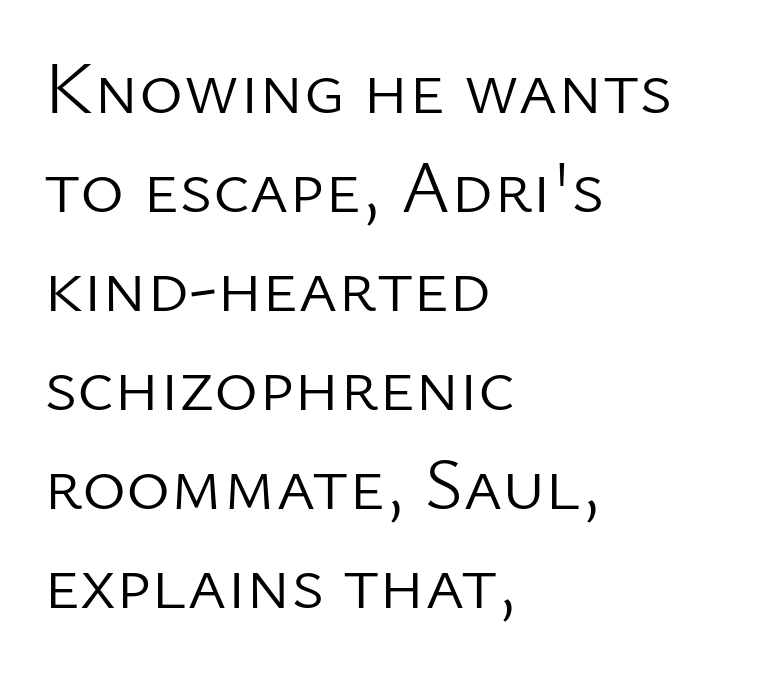
The image shows 75 px light sans-serif type, upright; set left-aligned, normal line spacing (1.32x), normal letter spacing, not underlined; low stroke contrast and a medium x-height.
